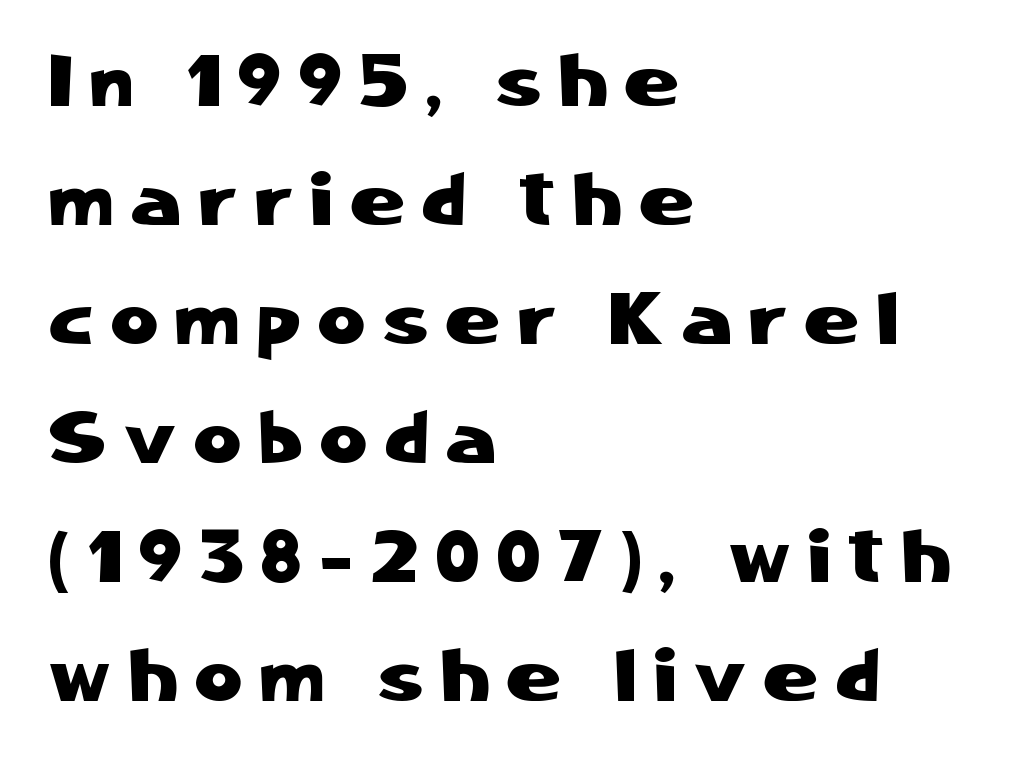
The image shows 73 px sans-serif type, upright; set left-aligned, normal line spacing (1.63x), unusually wide letter spacing (+0.25 em), not underlined; low stroke contrast and a medium x-height.
